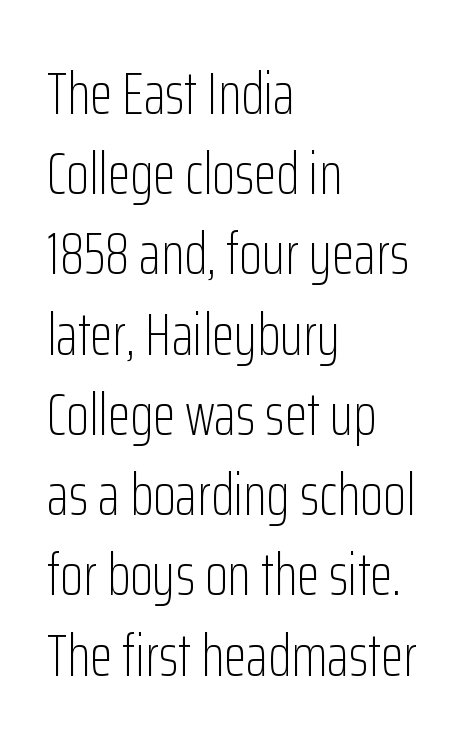
{"serif": "no", "italic": "no", "bold": "no", "weight": "light", "width": "condensed", "stroke_contrast": "low", "x_height": "medium", "monospaced": "no", "underline": "no", "align": "left", "line_spacing": "normal", "line_spacing_ratio": 1.36, "letter_spacing": "normal", "letter_spacing_em": 0.0, "glyph_px": 59}
